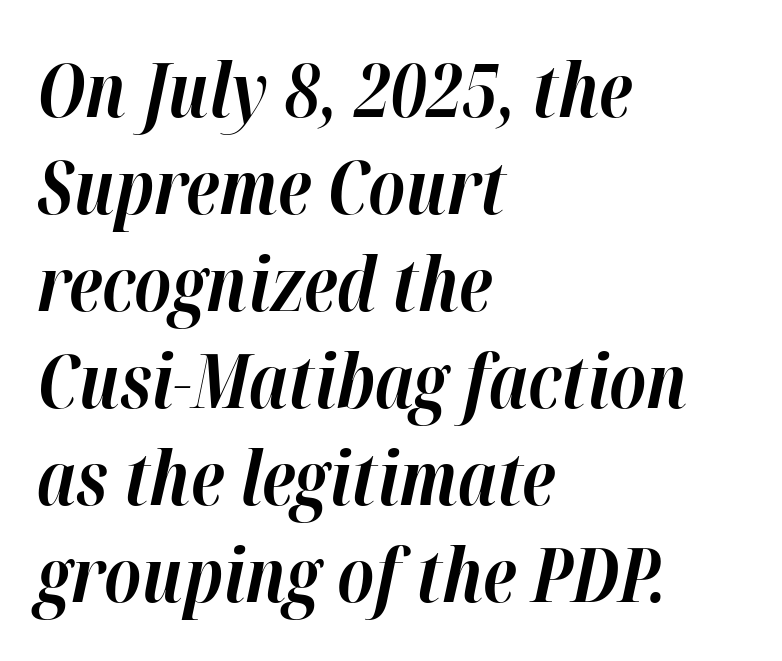
The image shows 74 px bold type, italic (leaning right); set left-aligned, normal line spacing (1.31x), normal letter spacing, not underlined; high stroke contrast and a medium x-height.
